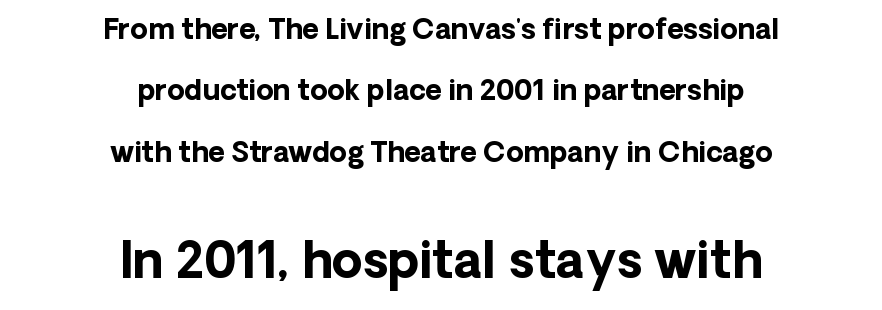
The image shows 49 px bold sans-serif type, upright; set centered, loose line spacing (2.19x), normal letter spacing, not underlined; the second (bottom) block is 1.75x larger; low stroke contrast and a medium x-height.
